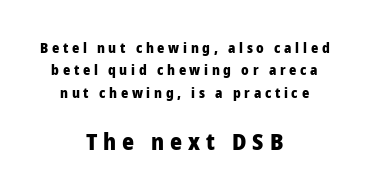
{"italic": "no", "bold": "yes", "underline": "no", "align": "center", "line_spacing": "normal", "line_spacing_ratio": 1.6, "letter_spacing": "wide", "letter_spacing_em": 0.26, "larger_block": "second", "size_ratio": 1.64, "glyph_px": 23}
